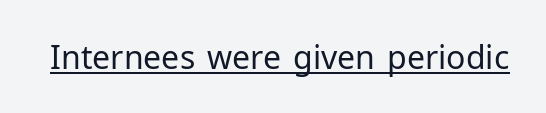
{"serif": "no", "italic": "no", "bold": "no", "weight": "regular", "width": "normal", "stroke_contrast": "low", "x_height": "medium", "monospaced": "no", "underline": "yes", "letter_spacing": "normal", "letter_spacing_em": 0.0, "glyph_px": 32}
